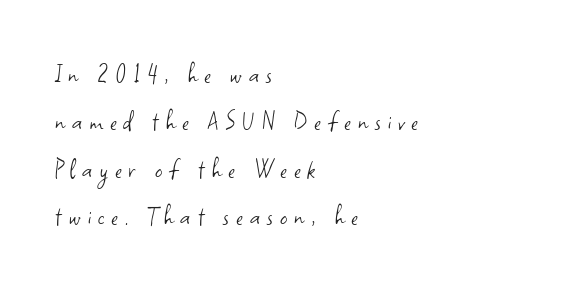
Q: Is the text bold? A: No.
Q: Is the text italic (slanted)? A: Yes.
Q: Is the typeface a serif or a sans-serif typeface? A: Sans-serif.
Q: Is the text underlined? A: No.
Q: How is the paragraph aligned? A: Left-aligned.
Q: Is the spacing between letters normal or unusually wide? A: Unusually wide.
Q: Is the spacing between lines tight, normal or loose? A: Normal.
Q: Width (condensed, normal, or wide)? A: Normal.
Q: Stroke contrast? A: Low.
Q: x-height? A: Small.
Q: Monospaced? A: No.
